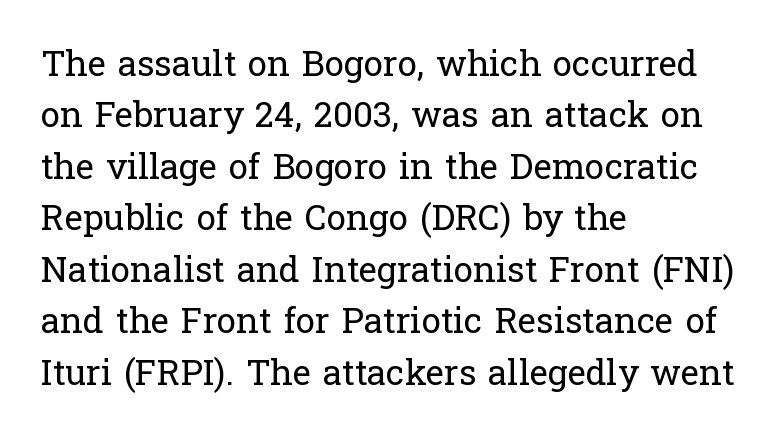
The image shows 35 px regular-weight serif type, upright; set left-aligned, normal line spacing (1.47x), normal letter spacing, not underlined; low stroke contrast and a medium x-height.
